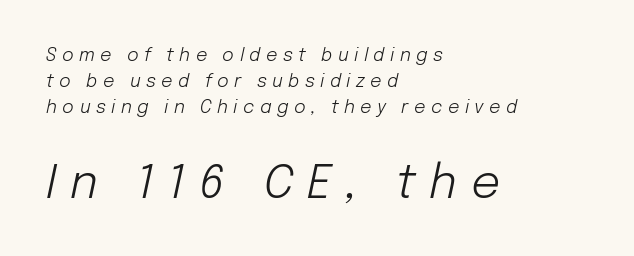
{"italic": "yes", "lean": "right", "slant_degrees": 12, "bold": "no", "weight": "light", "width": "normal", "stroke_contrast": "low", "x_height": "medium", "monospaced": "no", "underline": "no", "align": "left", "line_spacing": "normal", "line_spacing_ratio": 1.45, "letter_spacing": "wide", "letter_spacing_em": 0.3, "larger_block": "second", "size_ratio": 2.56, "glyph_px": 46}
